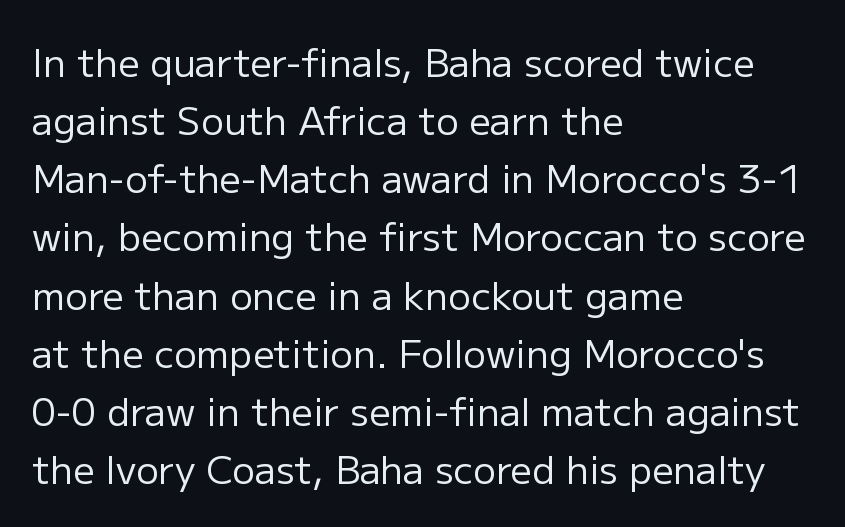
The image shows 38 px regular-weight sans-serif type, upright; set left-aligned, normal line spacing (1.53x), normal letter spacing, not underlined; low stroke contrast and a medium x-height.
